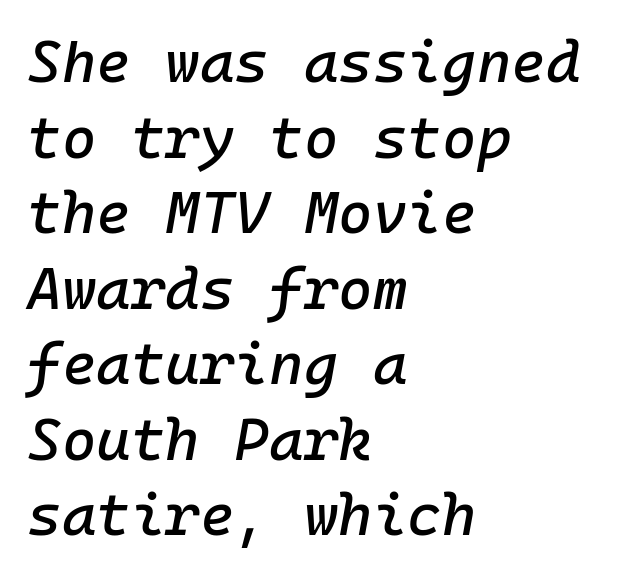
{"italic": "yes", "lean": "right", "slant_degrees": 10, "width": "normal", "stroke_contrast": "low", "x_height": "medium", "monospaced": "yes", "underline": "no", "align": "left", "line_spacing": "normal", "line_spacing_ratio": 1.28, "letter_spacing": "normal", "letter_spacing_em": 0.0, "glyph_px": 59}
